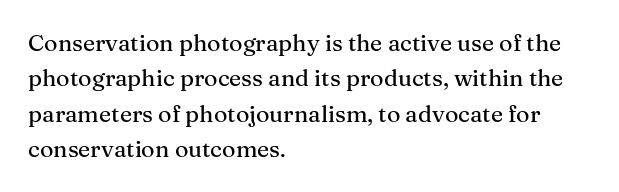
Q: Is the text italic (slanted)? A: No, it is upright.
Q: Is the text underlined? A: No.
Q: How is the paragraph aligned? A: Left-aligned.
Q: Is the spacing between letters normal or unusually wide? A: Normal.
Q: Is the spacing between lines tight, normal or loose? A: Normal.
